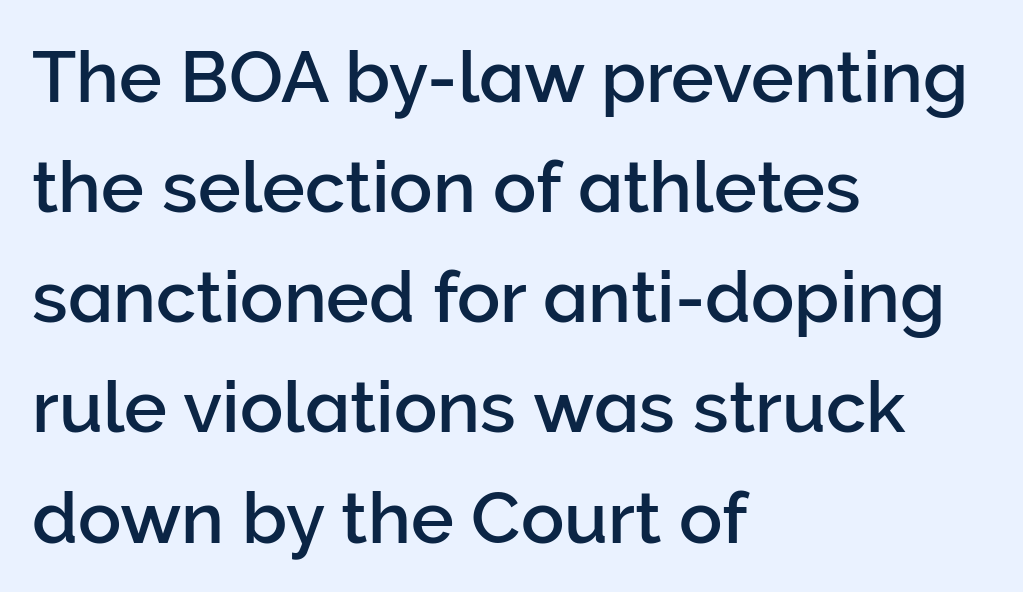
The image shows 72 px sans-serif type, upright; set left-aligned, normal line spacing (1.53x), normal letter spacing, not underlined; low stroke contrast and a medium x-height.
